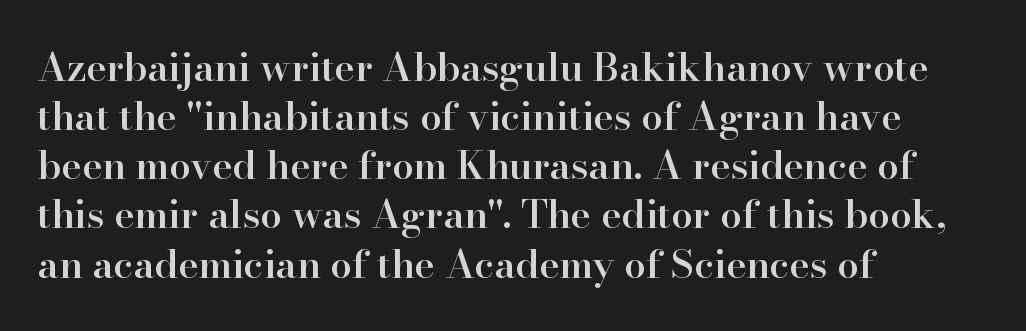
{"serif": "yes", "italic": "no", "bold": "semi", "weight": "semibold", "width": "normal", "stroke_contrast": "high", "x_height": "small", "monospaced": "no", "underline": "no", "align": "left", "line_spacing": "normal", "line_spacing_ratio": 1.26, "letter_spacing": "normal", "letter_spacing_em": 0.0, "glyph_px": 39}
